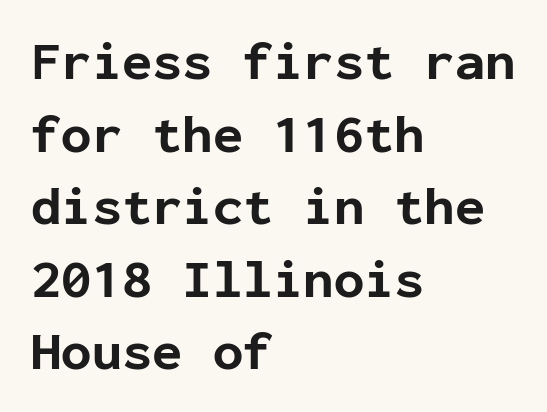
{"serif": "no", "italic": "no", "bold": "yes", "weight": "bold", "width": "normal", "stroke_contrast": "low", "x_height": "medium", "monospaced": "yes", "underline": "no", "align": "left", "line_spacing": "normal", "line_spacing_ratio": 1.32, "letter_spacing": "normal", "letter_spacing_em": 0.0, "glyph_px": 55}
